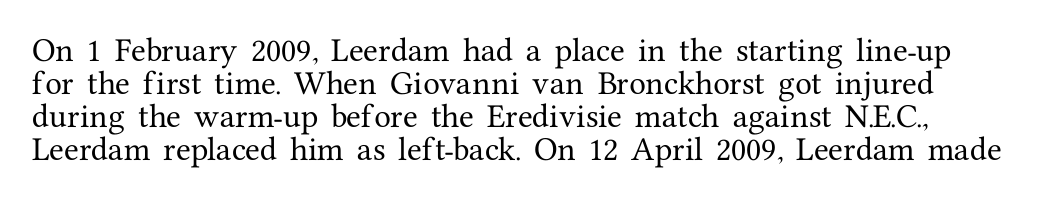
The image shows 27 px text type, upright; set line spacing 1.22x, normal letter spacing, not underlined.
